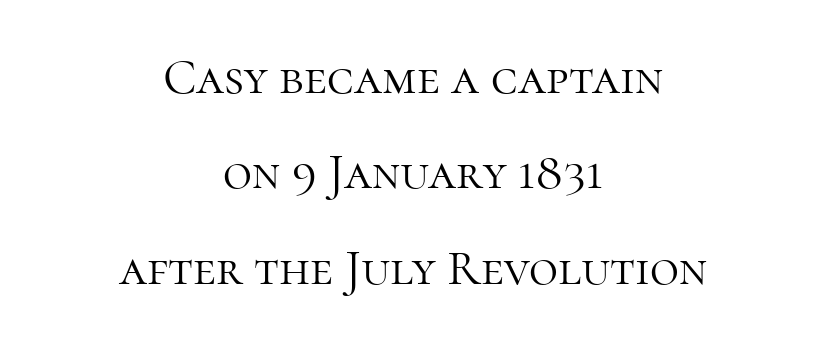
{"serif": "yes", "italic": "no", "bold": "no", "weight": "light", "width": "normal", "stroke_contrast": "high", "x_height": "medium", "monospaced": "no", "underline": "no", "align": "center", "line_spacing": "loose", "line_spacing_ratio": 1.91, "letter_spacing": "normal", "letter_spacing_em": 0.0, "glyph_px": 50}
